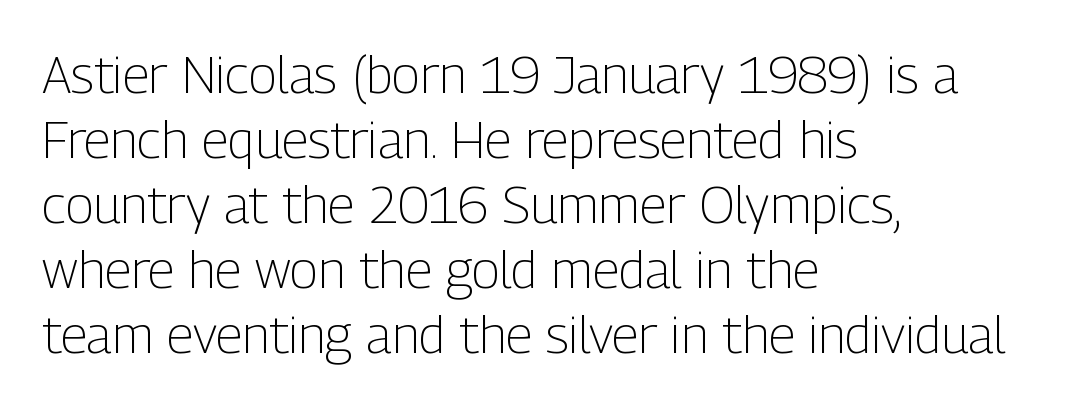
The gaps between neighbouring characters are ordinary and unremarkable. It's the straight-up-and-down kind of type. This sample has the flowing, uneven cadence of proportional lettering. The characters display no serif detailing; their extremities are plain. What's the leading like? Ordinary, nothing unusual. Type without underlining.
